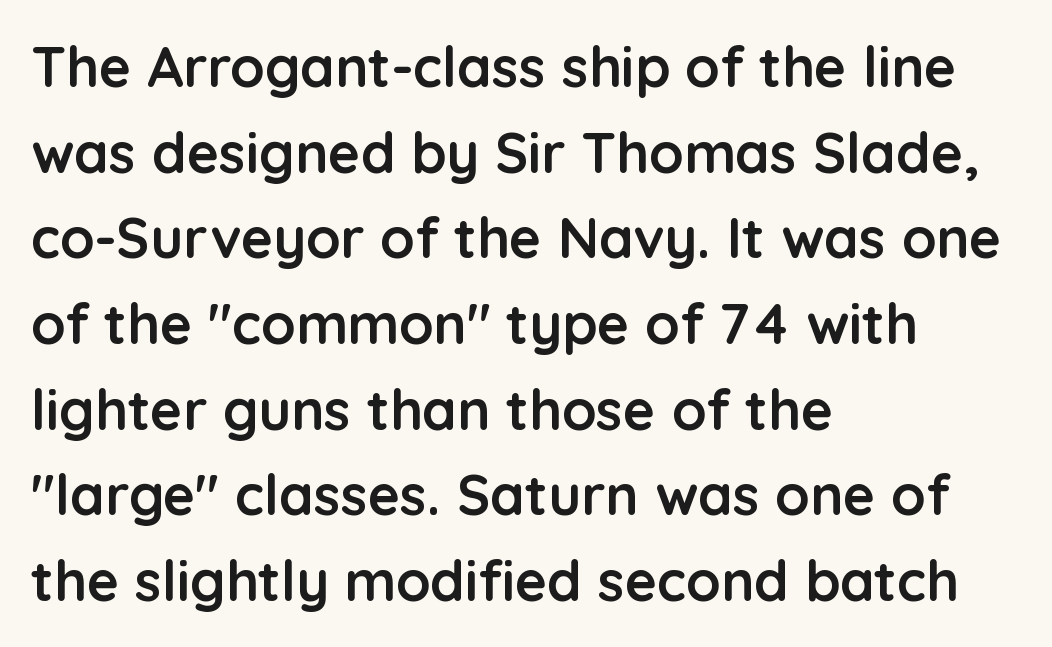
Q: Is the text bold? A: Yes.
Q: Is the text italic (slanted)? A: No, it is upright.
Q: Is the typeface a serif or a sans-serif typeface? A: Sans-serif.
Q: Is the text underlined? A: No.
Q: How is the paragraph aligned? A: Left-aligned.
Q: Is the spacing between letters normal or unusually wide? A: Normal.
Q: Is the spacing between lines tight, normal or loose? A: Normal.
Q: Width (condensed, normal, or wide)? A: Normal.
Q: Stroke contrast? A: Low.
Q: x-height? A: Medium.
Q: Monospaced? A: No.
